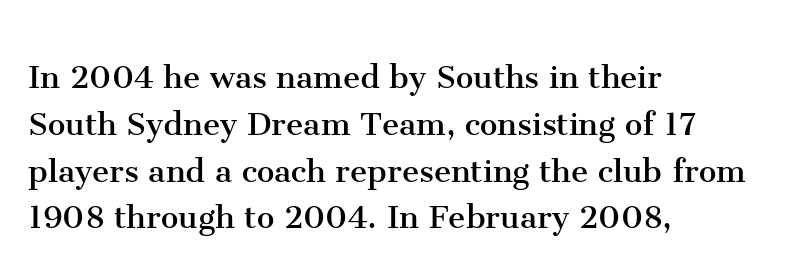
Check the space under the baseline: it is left empty. Is the letter spacing exaggerated? No — it looks like the ordinary default. Teacher's note: observe the even left margin — that is flush-left alignment. Letterform terminals end in serifs throughout the passage. It's the straight-up-and-down kind of type. Heaviness? Minimal to ordinary, like unemphasized prose.
